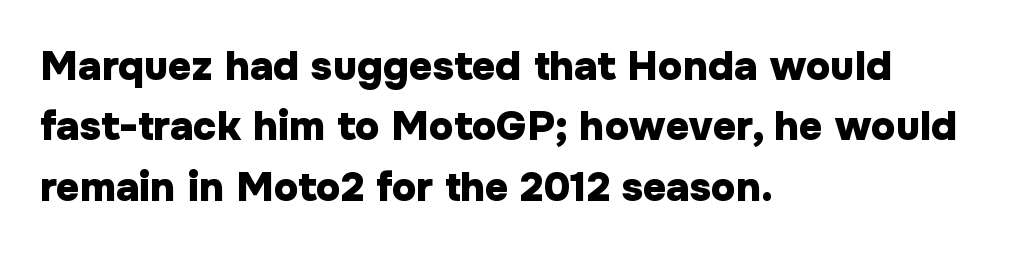
Q: Is the text bold? A: Yes.
Q: Is the text italic (slanted)? A: No, it is upright.
Q: Is the typeface a serif or a sans-serif typeface? A: Sans-serif.
Q: Is the text underlined? A: No.
Q: How is the paragraph aligned? A: Left-aligned.
Q: Is the spacing between letters normal or unusually wide? A: Normal.
Q: Is the spacing between lines tight, normal or loose? A: Normal.
Q: Width (condensed, normal, or wide)? A: Normal.
Q: Stroke contrast? A: Low.
Q: x-height? A: Medium.
Q: Monospaced? A: No.
